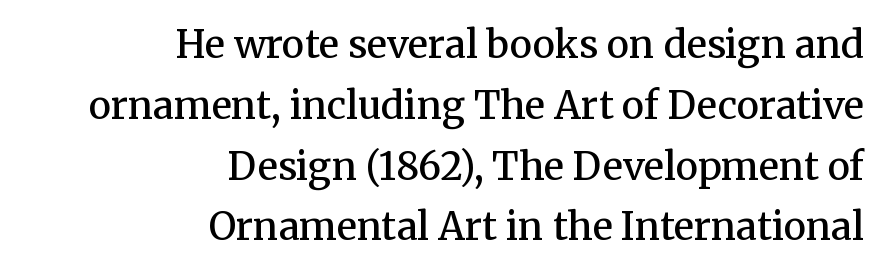
No italicization has been applied; the sample stays upright. Descenders are the only things crossing below the line. Caption: standard tracking, unaltered. Notice how the passage keeps a crisp vertical edge on the right only. These words are printed semibold, heavier than regular yet not bold. This sample has the flowing, uneven cadence of proportional lettering.
